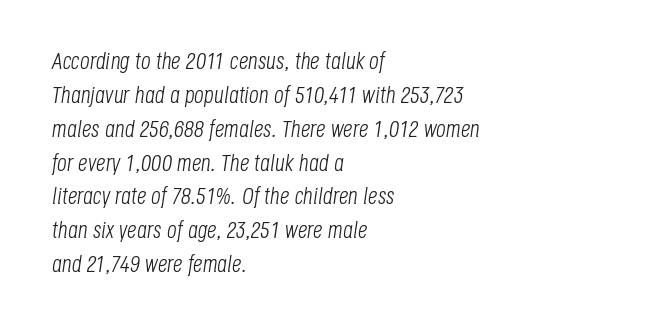
Q: Is the text bold? A: No.
Q: Is the text italic (slanted)? A: Yes, it leans right by about 8 degrees.
Q: Is the text underlined? A: No.
Q: How is the paragraph aligned? A: Left-aligned.
Q: Is the spacing between letters normal or unusually wide? A: Normal.
Q: Is the spacing between lines tight, normal or loose? A: Normal.
